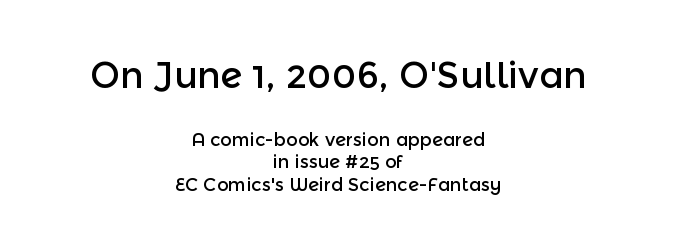
The image shows 36 px sans-serif type, upright; set centered, normal line spacing (1.27x), normal letter spacing, not underlined; the first (top) block is 2.0x larger; a medium x-height.
